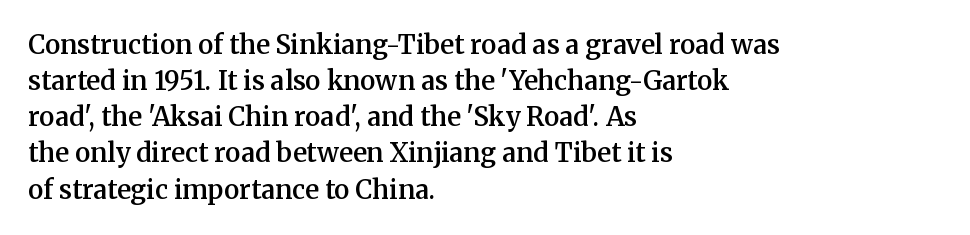
Q: Is the text bold? A: Semi-bold.
Q: Is the text italic (slanted)? A: No, it is upright.
Q: Is the text underlined? A: No.
Q: How is the paragraph aligned? A: Left-aligned.
Q: Is the spacing between letters normal or unusually wide? A: Normal.
Q: Is the spacing between lines tight, normal or loose? A: Normal.
